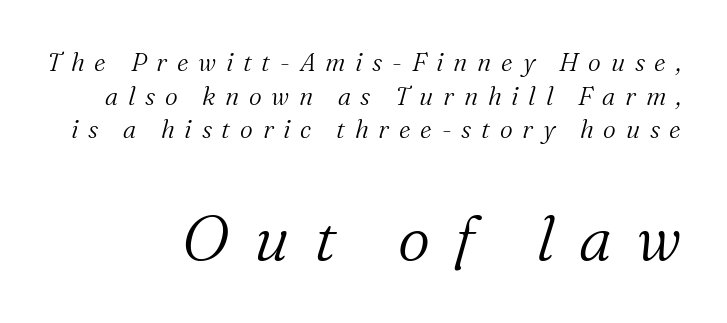
Is the stroke heavy? The answer is a plain regular-or-lighter. The axis of the letterforms is tilted away from vertical. A typesetter would call this proportional, since set widths differ per character. This sample uses expanded letter spacing, leaving extra air between glyphs.
